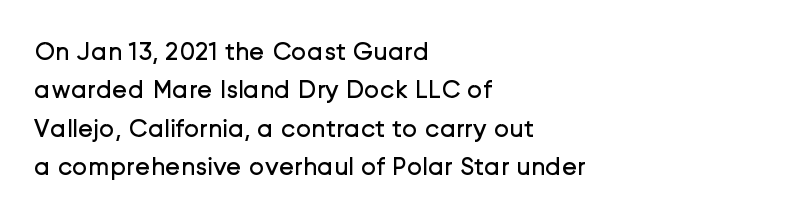
Q: Is the text bold? A: No.
Q: Is the text italic (slanted)? A: No, it is upright.
Q: Is the text underlined? A: No.
Q: How is the paragraph aligned? A: Left-aligned.
Q: Is the spacing between letters normal or unusually wide? A: Normal.
Q: Is the spacing between lines tight, normal or loose? A: Normal.
